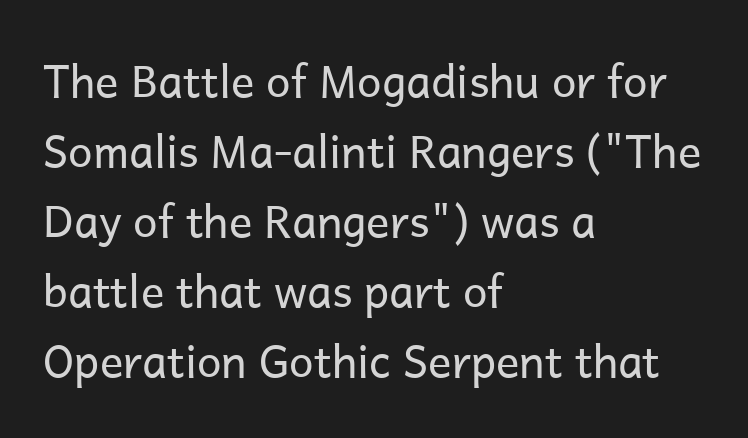
{"serif": "no", "italic": "no", "bold": "no", "weight": "regular", "width": "normal", "stroke_contrast": "low", "x_height": "medium", "monospaced": "no", "underline": "no", "align": "left", "line_spacing": "normal", "line_spacing_ratio": 1.59, "letter_spacing": "normal", "letter_spacing_em": 0.0, "glyph_px": 44}
